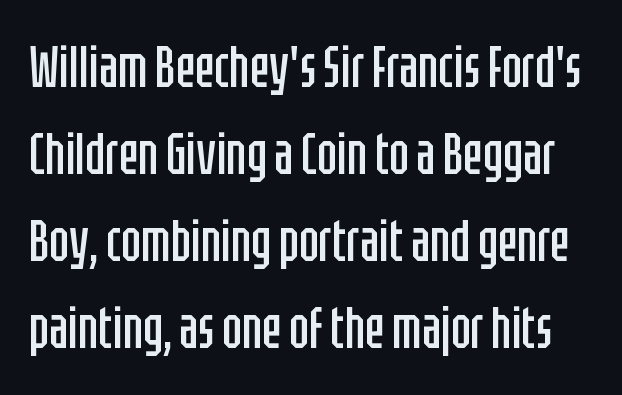
Q: Is the text bold? A: No.
Q: Is the text italic (slanted)? A: No, it is upright.
Q: Is the typeface a serif or a sans-serif typeface? A: Sans-serif.
Q: Is the text underlined? A: No.
Q: Is the spacing between letters normal or unusually wide? A: Normal.
Q: Is the spacing between lines tight, normal or loose? A: Normal.
Q: Width (condensed, normal, or wide)? A: Condensed.
Q: Stroke contrast? A: Low.
Q: x-height? A: Large.
Q: Monospaced? A: No.
